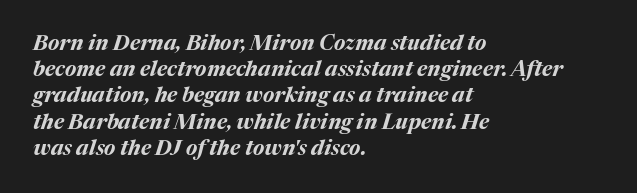
In terms of weight, the rendering is a true, heavy bold. Notice how the stems are inclined rather than vertical — that's the hallmark of italics. Caption: standard tracking, unaltered. If you drew a ruler down the left edge, every line would touch it. Normally led — the rows are evenly, conventionally spaced.
